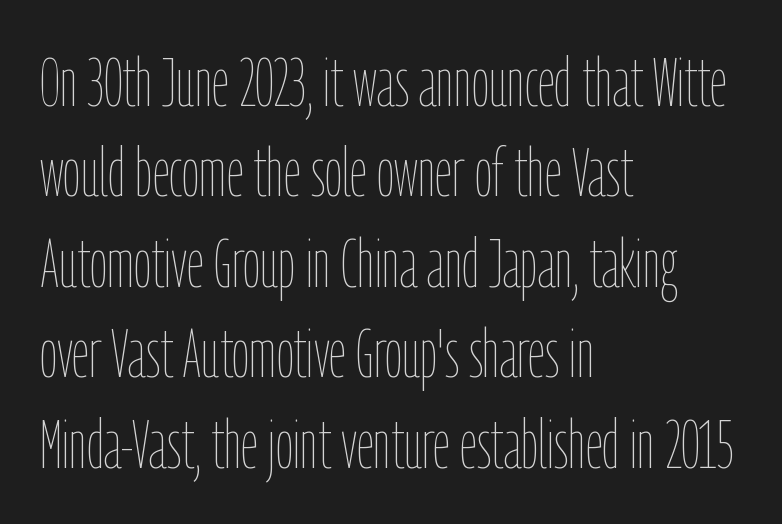
Q: Is the text bold? A: No.
Q: Is the text italic (slanted)? A: No, it is upright.
Q: Is the text underlined? A: No.
Q: How is the paragraph aligned? A: Left-aligned.
Q: Is the spacing between letters normal or unusually wide? A: Normal.
Q: Is the spacing between lines tight, normal or loose? A: Normal.
Q: Width (condensed, normal, or wide)? A: Condensed.
Q: Stroke contrast? A: Low.
Q: x-height? A: Medium.
Q: Monospaced? A: No.
